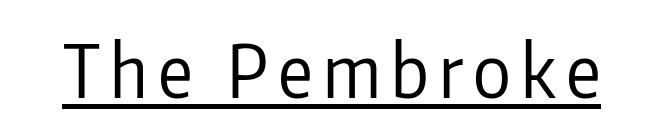
Q: Is the text bold? A: No.
Q: Is the text italic (slanted)? A: No, it is upright.
Q: Is the typeface a serif or a sans-serif typeface? A: Sans-serif.
Q: Is the text underlined? A: Yes.
Q: Width (condensed, normal, or wide)? A: Condensed.
Q: Stroke contrast? A: Low.
Q: x-height? A: Medium.
Q: Monospaced? A: No.
